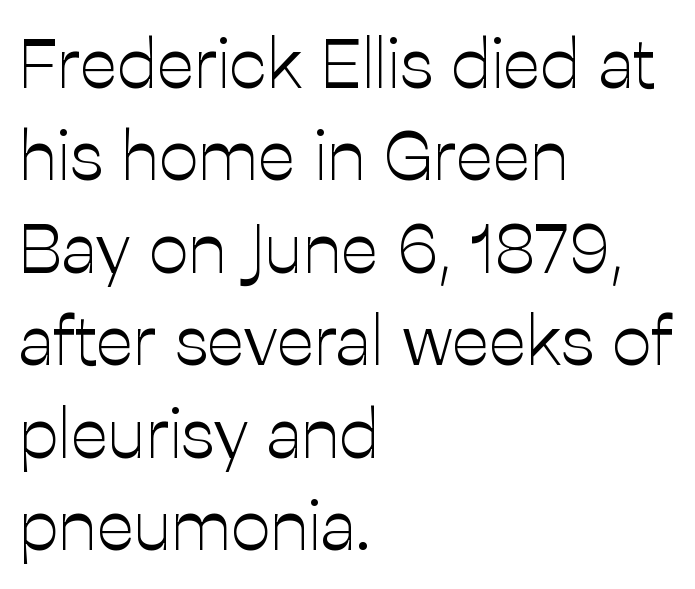
Q: Is the text bold? A: No.
Q: Is the text italic (slanted)? A: No, it is upright.
Q: Is the typeface a serif or a sans-serif typeface? A: Sans-serif.
Q: Is the text underlined? A: No.
Q: How is the paragraph aligned? A: Left-aligned.
Q: Is the spacing between letters normal or unusually wide? A: Normal.
Q: Is the spacing between lines tight, normal or loose? A: Normal.
Q: Width (condensed, normal, or wide)? A: Normal.
Q: Stroke contrast? A: Low.
Q: x-height? A: Medium.
Q: Monospaced? A: No.
